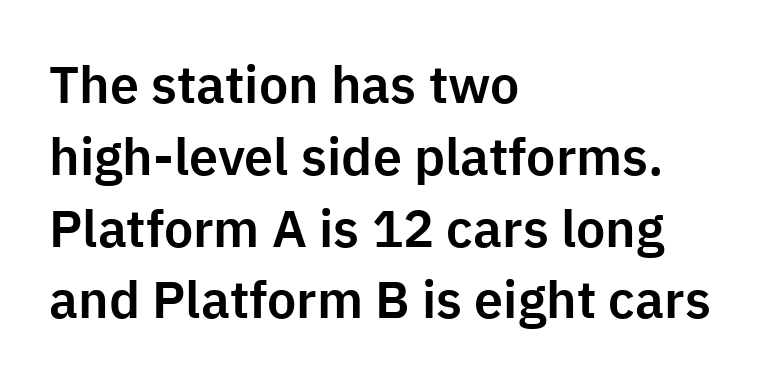
{"serif": "no", "italic": "no", "width": "normal", "stroke_contrast": "low", "x_height": "medium", "monospaced": "no", "underline": "no", "align": "left", "line_spacing": "normal", "line_spacing_ratio": 1.38, "letter_spacing": "normal", "letter_spacing_em": 0.0, "glyph_px": 52}
